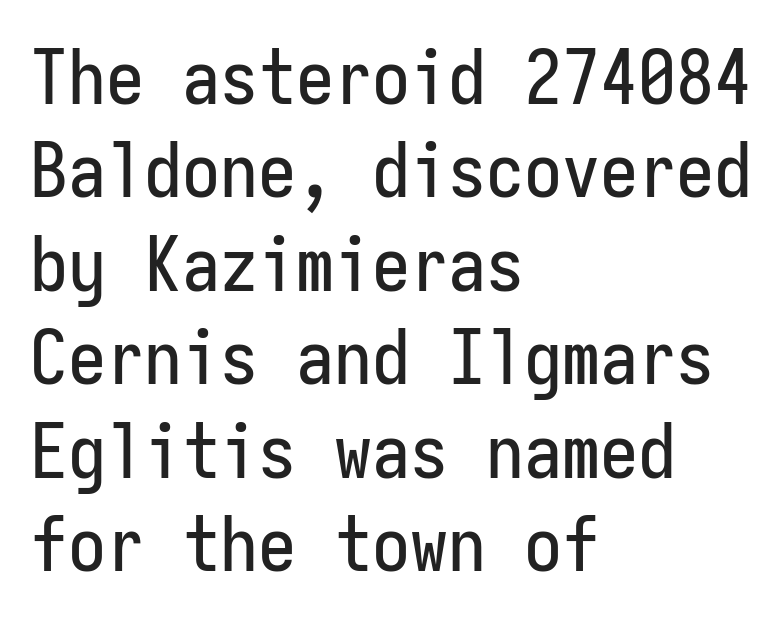
Q: Is the text italic (slanted)? A: No, it is upright.
Q: Is the typeface a serif or a sans-serif typeface? A: Sans-serif.
Q: Is the text underlined? A: No.
Q: How is the paragraph aligned? A: Left-aligned.
Q: Is the spacing between letters normal or unusually wide? A: Normal.
Q: Width (condensed, normal, or wide)? A: Condensed.
Q: Stroke contrast? A: Low.
Q: x-height? A: Medium.
Q: Monospaced? A: Yes.
